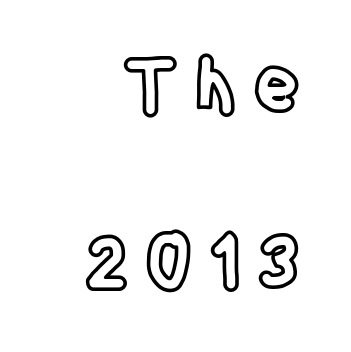
The image shows 72 px condensed type, upright; set loose line spacing (2.45x), unusually wide letter spacing (+0.23 em), not underlined; a large x-height.
